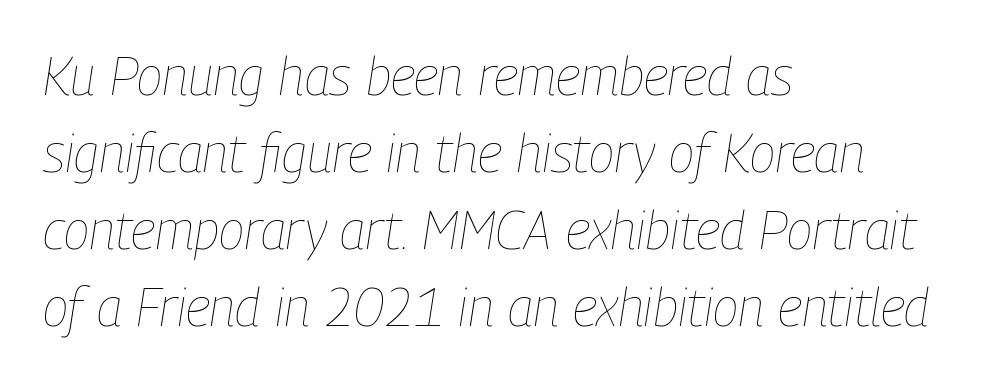
Q: Is the text bold? A: No.
Q: Is the text italic (slanted)? A: Yes, it leans right by about 9 degrees.
Q: Is the text underlined? A: No.
Q: How is the paragraph aligned? A: Left-aligned.
Q: Is the spacing between letters normal or unusually wide? A: Normal.
Q: Is the spacing between lines tight, normal or loose? A: Normal.
Q: Width (condensed, normal, or wide)? A: Condensed.
Q: Stroke contrast? A: Low.
Q: x-height? A: Medium.
Q: Monospaced? A: No.
